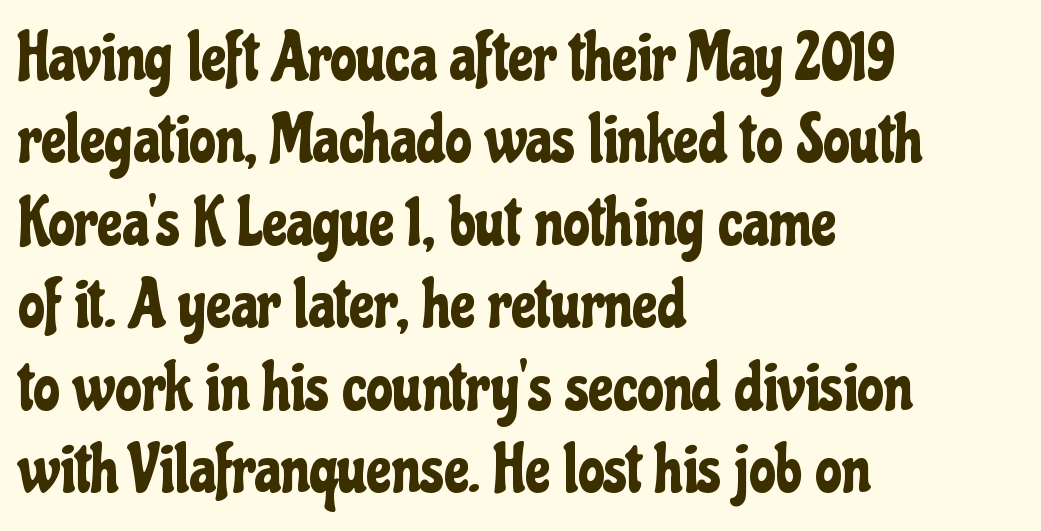
Q: Is the text italic (slanted)? A: No, it is upright.
Q: Is the typeface a serif or a sans-serif typeface? A: Sans-serif.
Q: Is the text underlined? A: No.
Q: How is the paragraph aligned? A: Left-aligned.
Q: Is the spacing between letters normal or unusually wide? A: Normal.
Q: Width (condensed, normal, or wide)? A: Condensed.
Q: Stroke contrast? A: Low.
Q: x-height? A: Medium.
Q: Monospaced? A: No.
